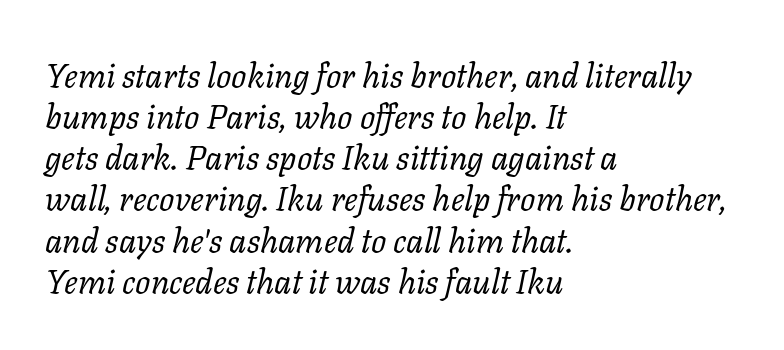
The image shows 34 px regular-weight serif type, italic (leaning right); set left-aligned, line spacing 1.21x, normal letter spacing, not underlined; low stroke contrast and a medium x-height.
